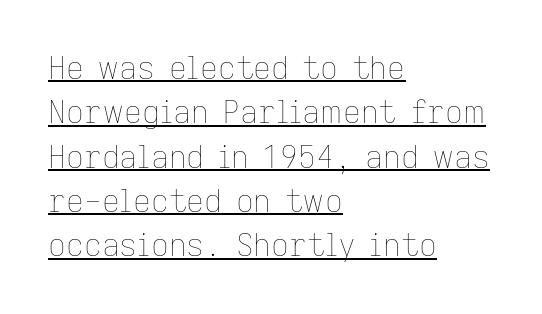
{"italic": "no", "bold": "no", "weight": "thin", "width": "normal", "stroke_contrast": "low", "x_height": "medium", "monospaced": "no", "underline": "yes", "align": "left", "line_spacing": "normal", "line_spacing_ratio": 1.43, "letter_spacing": "normal", "letter_spacing_em": 0.0, "glyph_px": 31}
